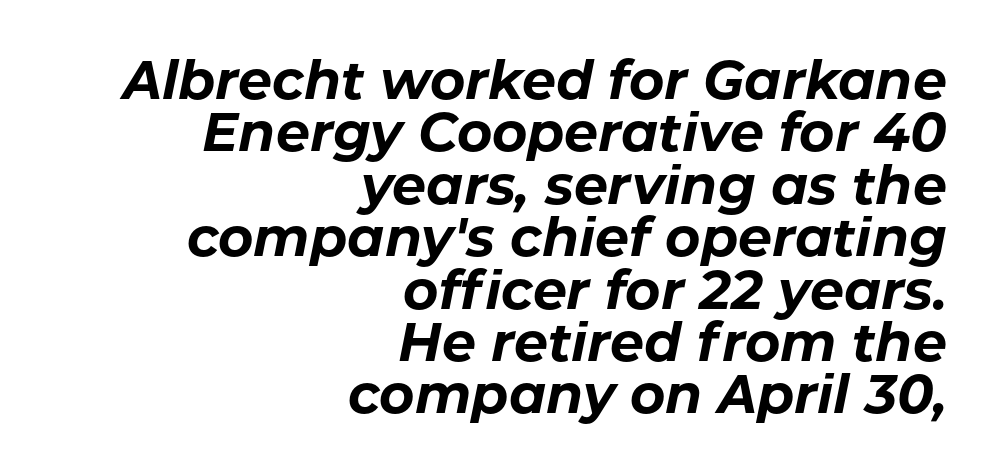
{"italic": "yes", "lean": "right", "slant_degrees": 11, "bold": "yes", "weight": "bold", "width": "normal", "stroke_contrast": "low", "x_height": "medium", "monospaced": "no", "underline": "no", "align": "right", "line_spacing": "tight", "line_spacing_ratio": 0.97, "letter_spacing": "normal", "letter_spacing_em": 0.0, "glyph_px": 54}
